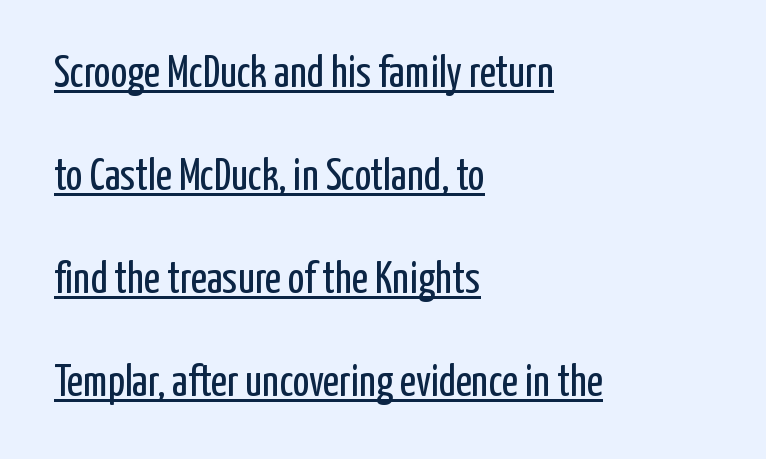
No extra ink here — the face is not bold. Does the copy run flush right? No — it runs flush left. A typesetter would mark this as roman, not italic. Examine the stroke ends and you'll find no serifs. Tracking value appears to be zero — textbook default spacing. Somebody hit Ctrl+U on this one — the words are underlined.
